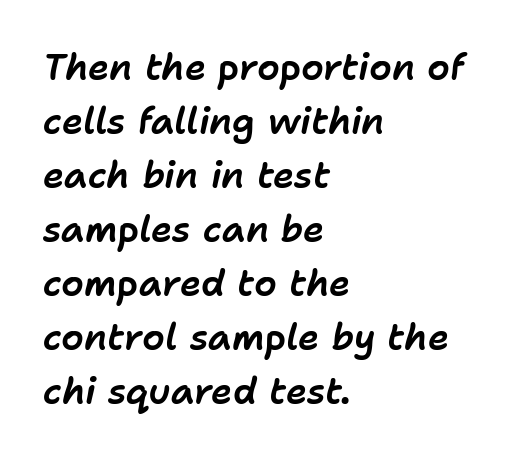
{"italic": "yes", "lean": "right", "slant_degrees": 11, "width": "normal", "stroke_contrast": "low", "x_height": "medium", "monospaced": "no", "underline": "no", "align": "left", "line_spacing": "normal", "line_spacing_ratio": 1.5, "letter_spacing": "normal", "letter_spacing_em": 0.0, "glyph_px": 36}
